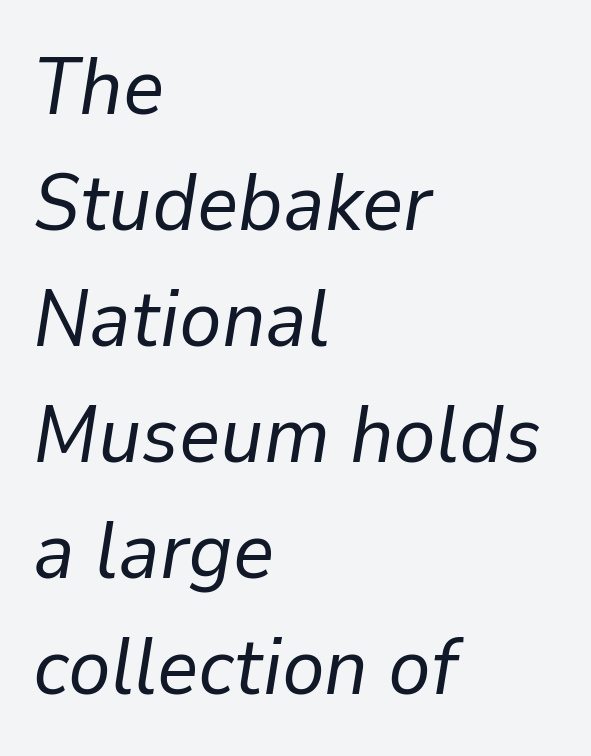
{"italic": "yes", "lean": "right", "slant_degrees": 9, "bold": "no", "weight": "regular", "width": "normal", "stroke_contrast": "low", "x_height": "medium", "monospaced": "no", "underline": "no", "align": "left", "line_spacing": "normal", "line_spacing_ratio": 1.45, "letter_spacing": "normal", "letter_spacing_em": 0.0, "glyph_px": 80}
